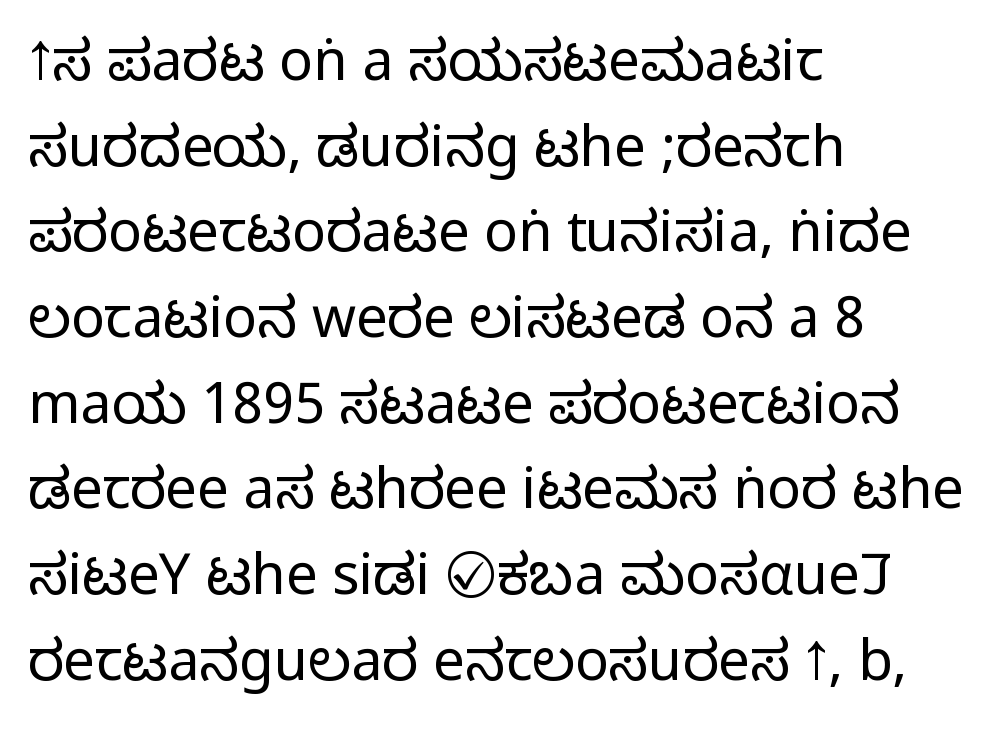
Q: Is the text italic (slanted)? A: No, it is upright.
Q: Is the typeface a serif or a sans-serif typeface? A: Sans-serif.
Q: Is the text underlined? A: No.
Q: How is the paragraph aligned? A: Left-aligned.
Q: Is the spacing between letters normal or unusually wide? A: Normal.
Q: Is the spacing between lines tight, normal or loose? A: Normal.
Q: Width (condensed, normal, or wide)? A: Condensed.
Q: Stroke contrast? A: Medium.
Q: Monospaced? A: No.
